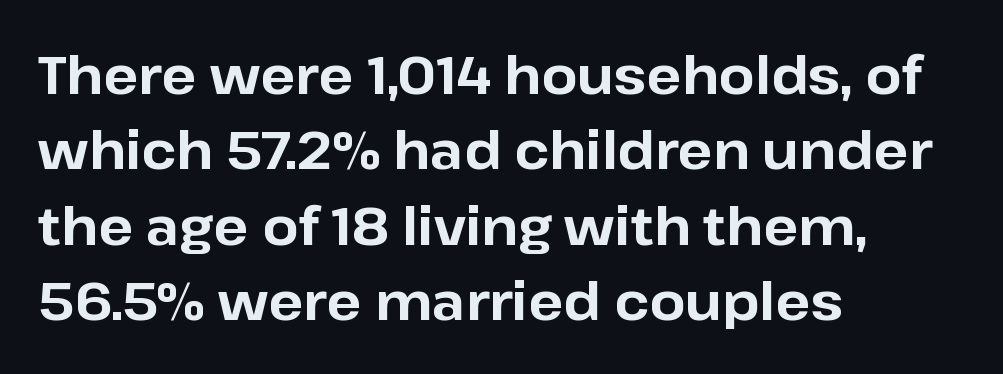
The image shows 52 px bold sans-serif type, upright; set left-aligned, normal line spacing (1.45x), normal letter spacing, not underlined; low stroke contrast and a medium x-height.
